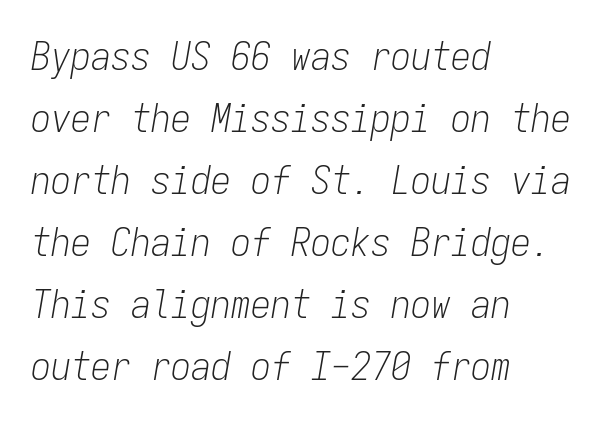
The image shows 40 px light, condensed type, italic (leaning right), monospaced; set left-aligned, normal line spacing (1.55x), normal letter spacing, not underlined; low stroke contrast and a medium x-height.
